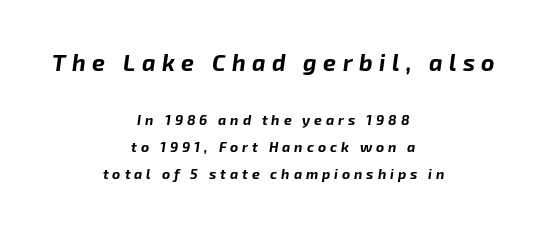
{"italic": "yes", "lean": "right", "slant_degrees": 8, "bold": "yes", "underline": "no", "align": "center", "line_spacing": "loose", "line_spacing_ratio": 1.94, "letter_spacing": "wide", "letter_spacing_em": 0.28, "larger_block": "first", "size_ratio": 1.64, "glyph_px": 23}
